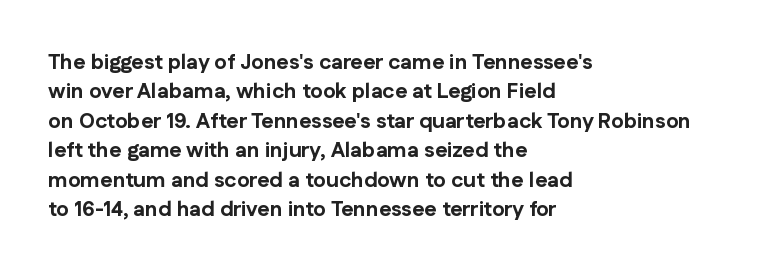
Q: Is the text bold? A: Yes.
Q: Is the text italic (slanted)? A: No, it is upright.
Q: Is the text underlined? A: No.
Q: How is the paragraph aligned? A: Left-aligned.
Q: Is the spacing between letters normal or unusually wide? A: Normal.
Q: Is the spacing between lines tight, normal or loose? A: Normal.
